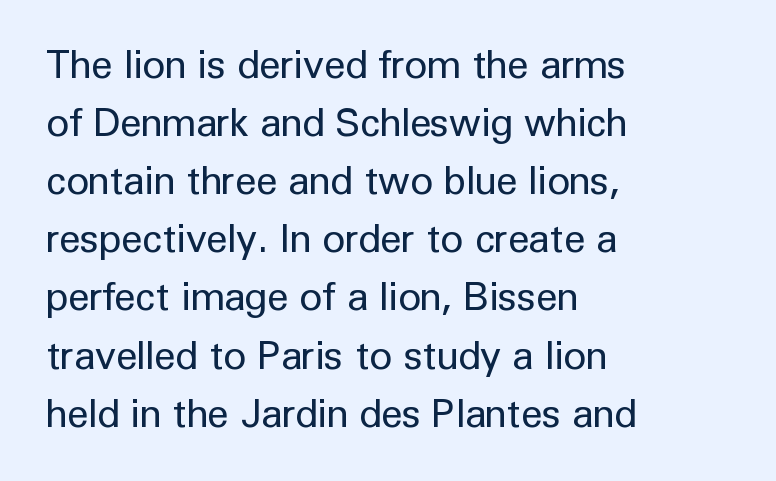
No feet cap the strokes, marking this as sans-serif type. Stroke mass is kept to a normal reading level or below. Vertically, the passage feels balanced, rows spaced as you'd expect. Students, note that the glyphs here touch the page at normal intervals. Looks like regular typesetting: each glyph gets only the width it needs. This rendering features lettering with no underline.
